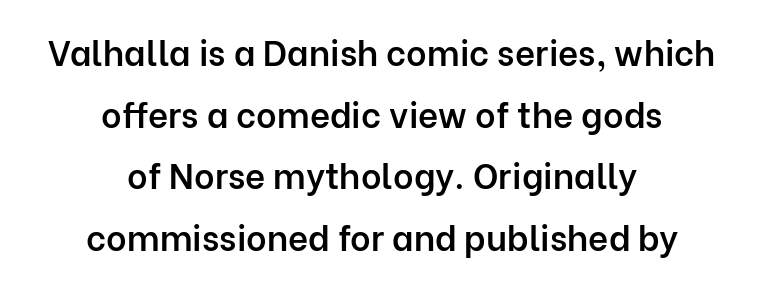
{"serif": "no", "italic": "no", "bold": "semi", "weight": "semibold", "width": "normal", "stroke_contrast": "low", "x_height": "medium", "monospaced": "no", "underline": "no", "align": "center", "line_spacing_ratio": 1.76, "letter_spacing": "normal", "letter_spacing_em": 0.0, "glyph_px": 35}
